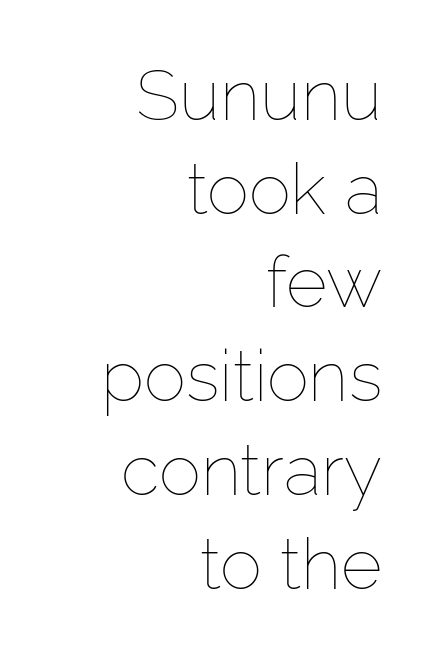
Q: Is the text bold? A: No.
Q: Is the text italic (slanted)? A: No, it is upright.
Q: Is the text underlined? A: No.
Q: How is the paragraph aligned? A: Right-aligned.
Q: Is the spacing between letters normal or unusually wide? A: Normal.
Q: Is the spacing between lines tight, normal or loose? A: Normal.
Q: Width (condensed, normal, or wide)? A: Normal.
Q: Stroke contrast? A: Low.
Q: x-height? A: Medium.
Q: Monospaced? A: No.
